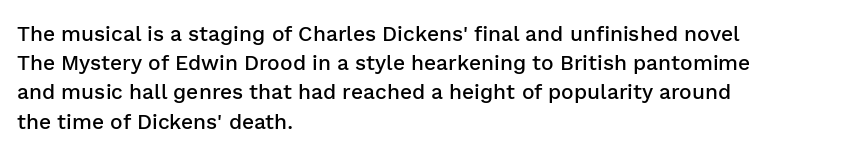
Q: Is the text bold? A: Semi-bold.
Q: Is the text italic (slanted)? A: No, it is upright.
Q: Is the text underlined? A: No.
Q: How is the paragraph aligned? A: Left-aligned.
Q: Is the spacing between letters normal or unusually wide? A: Normal.
Q: Is the spacing between lines tight, normal or loose? A: Normal.
